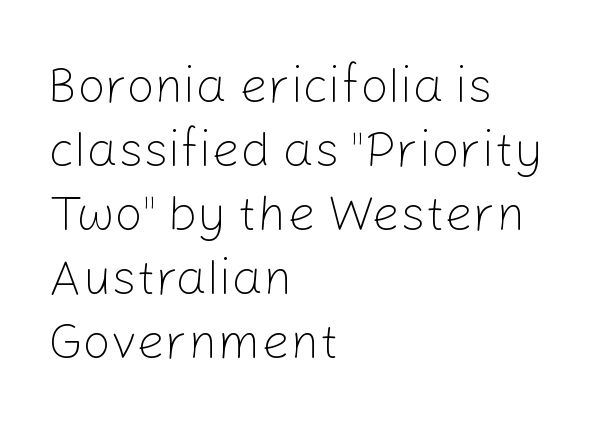
Notice how the passage keeps a crisp vertical edge on the left only. The type sits square on the baseline with zero lean. Type style note: lacks serifs. The baseline area is clear. A light-to-regular cut is what we see here.
